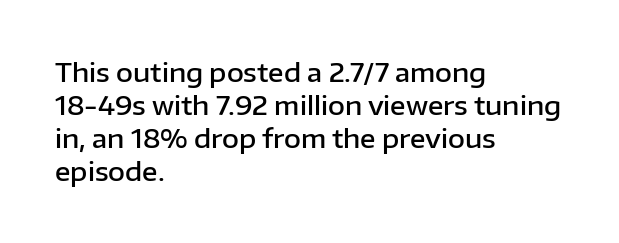
Q: Is the text bold? A: Semi-bold.
Q: Is the text italic (slanted)? A: No, it is upright.
Q: Is the text underlined? A: No.
Q: How is the paragraph aligned? A: Left-aligned.
Q: Is the spacing between letters normal or unusually wide? A: Normal.
Q: Is the spacing between lines tight, normal or loose? A: Normal.
